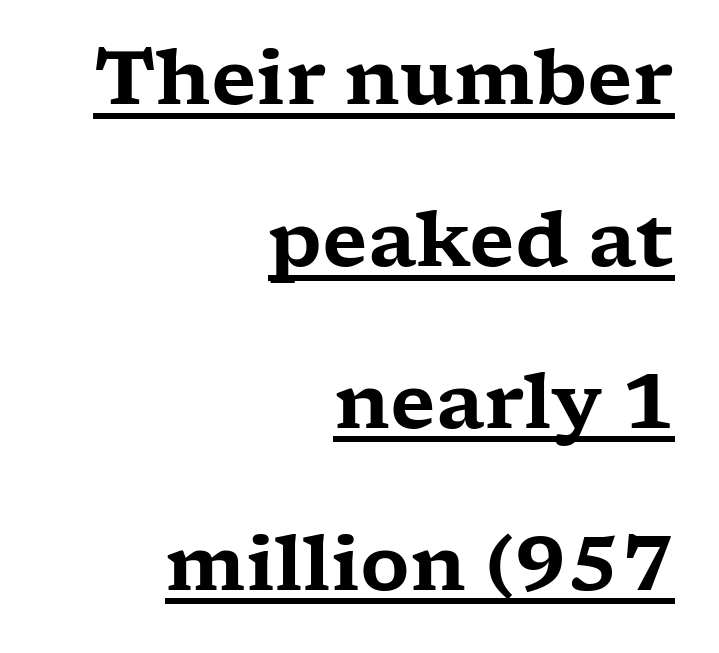
{"serif": "yes", "italic": "no", "width": "wide", "stroke_contrast": "low", "x_height": "medium", "monospaced": "no", "underline": "yes", "align": "right", "line_spacing": "loose", "line_spacing_ratio": 2.13, "letter_spacing": "normal", "letter_spacing_em": 0.0, "glyph_px": 76}
